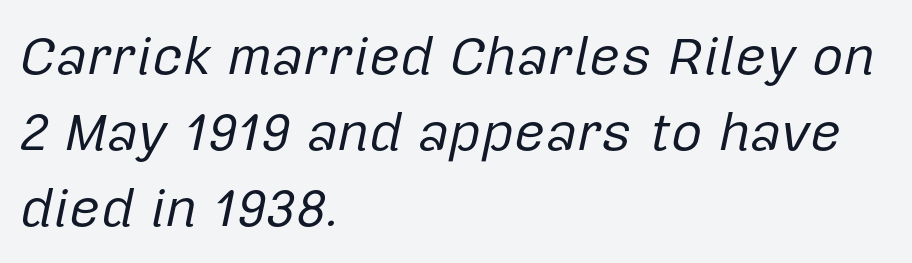
Q: Is the text bold? A: No.
Q: Is the text italic (slanted)? A: Yes, it leans right by about 12 degrees.
Q: Is the text underlined? A: No.
Q: How is the paragraph aligned? A: Left-aligned.
Q: Is the spacing between letters normal or unusually wide? A: Normal.
Q: Is the spacing between lines tight, normal or loose? A: Normal.
Q: Width (condensed, normal, or wide)? A: Normal.
Q: Stroke contrast? A: Low.
Q: x-height? A: Medium.
Q: Monospaced? A: No.
